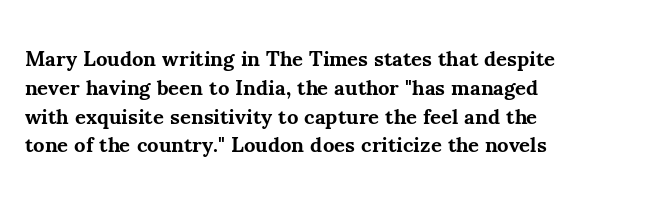
The image shows 21 px bold type, upright; set left-aligned, normal line spacing (1.37x), normal letter spacing, not underlined.
